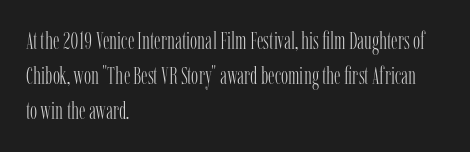
The image shows 24 px text type, upright; set left-aligned, normal line spacing (1.46x), normal letter spacing, not underlined.
